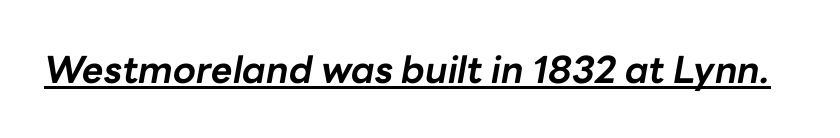
{"italic": "yes", "lean": "right", "slant_degrees": 10, "bold": "yes", "weight": "bold", "width": "normal", "stroke_contrast": "low", "x_height": "medium", "monospaced": "no", "underline": "yes", "letter_spacing": "normal", "letter_spacing_em": 0.0, "glyph_px": 37}
